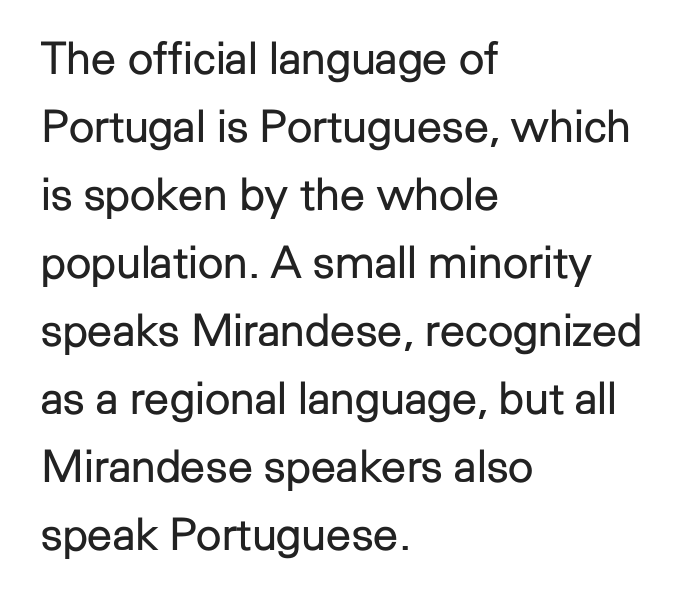
Q: Is the text bold? A: No.
Q: Is the text italic (slanted)? A: No, it is upright.
Q: Is the typeface a serif or a sans-serif typeface? A: Sans-serif.
Q: Is the text underlined? A: No.
Q: How is the paragraph aligned? A: Left-aligned.
Q: Is the spacing between letters normal or unusually wide? A: Normal.
Q: Is the spacing between lines tight, normal or loose? A: Normal.
Q: Width (condensed, normal, or wide)? A: Normal.
Q: Stroke contrast? A: Low.
Q: x-height? A: Medium.
Q: Monospaced? A: No.
